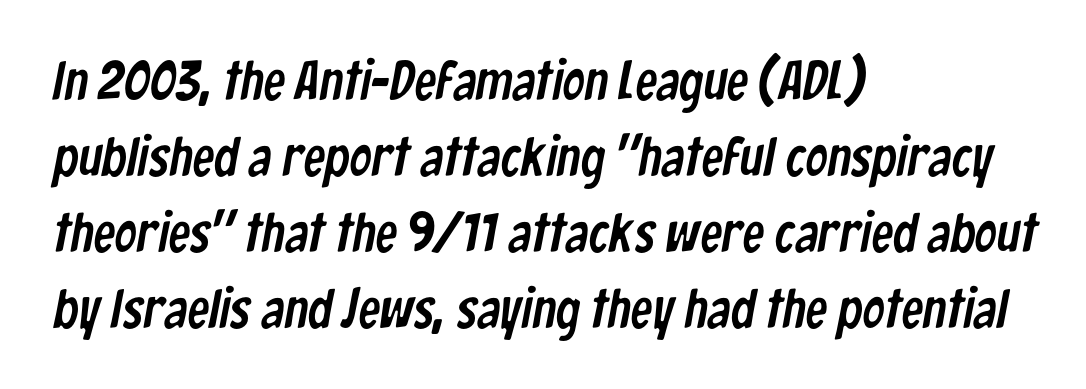
{"serif": "no", "width": "condensed", "stroke_contrast": "low", "x_height": "medium", "monospaced": "no", "underline": "no", "align": "left", "line_spacing": "normal", "line_spacing_ratio": 1.38, "letter_spacing": "normal", "letter_spacing_em": 0.0, "glyph_px": 55}
